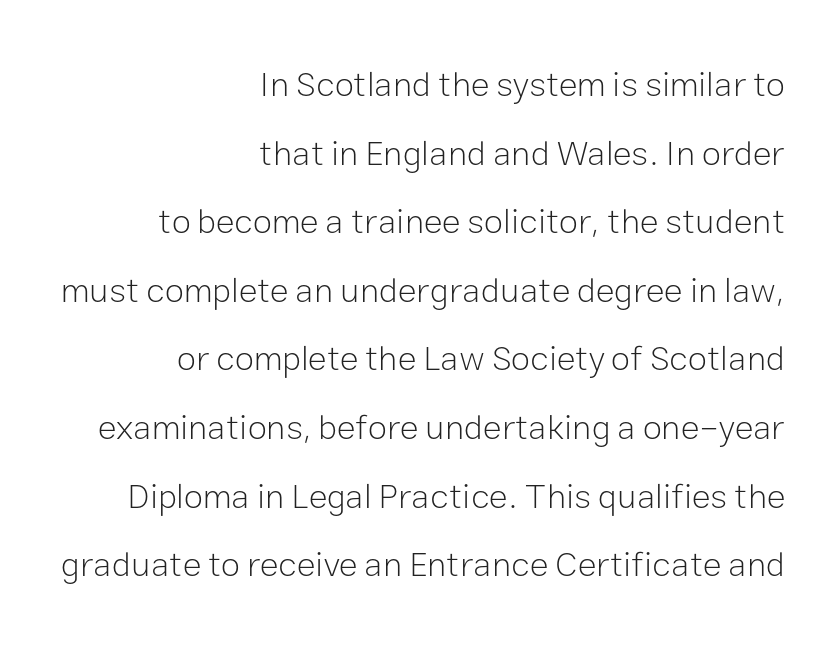
Words appear dense and cohesive because spacing is normal. This sample uses an upright cut, with every glyph sitting square on the baseline. The line-height multiplier appears high, well above default. Typographically, this falls in the sans-serif category. No chunkiness to these letters — they're not bold.
